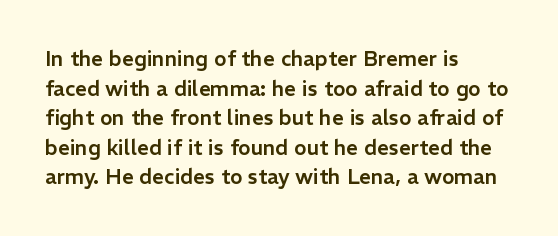
{"italic": "no", "underline": "no", "align": "left", "line_spacing": "normal", "line_spacing_ratio": 1.41, "letter_spacing": "normal", "letter_spacing_em": 0.0, "glyph_px": 21}
